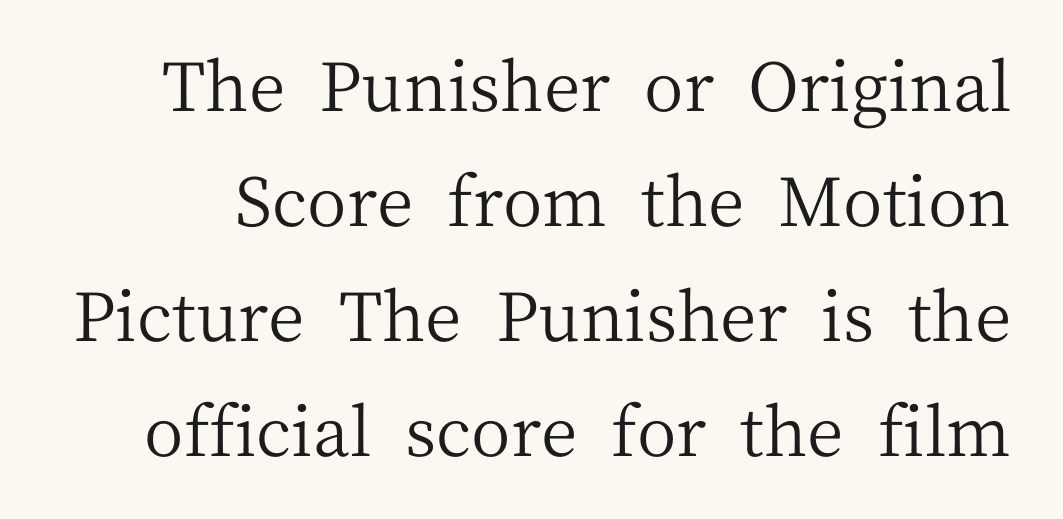
{"serif": "yes", "italic": "no", "bold": "no", "weight": "regular", "width": "normal", "stroke_contrast": "medium", "x_height": "medium", "monospaced": "no", "underline": "no", "line_spacing": "normal", "line_spacing_ratio": 1.69, "letter_spacing": "normal", "letter_spacing_em": 0.0, "glyph_px": 68}
